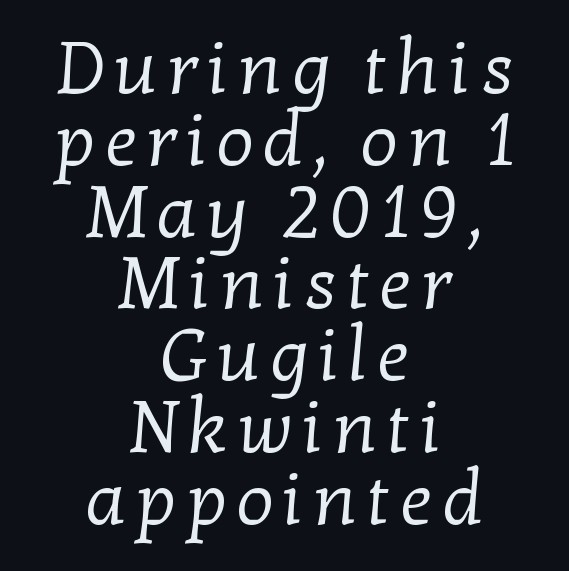
The gap between lines stays unmarked. Do the characters align in a grid? No, the font is proportional. The designer dialed line spacing down below the default. The typeface chosen for these lines features serifs. Bold? No — there's no thickening of the strokes. This rendering uses center alignment, leaving both contours irregular but symmetric.
